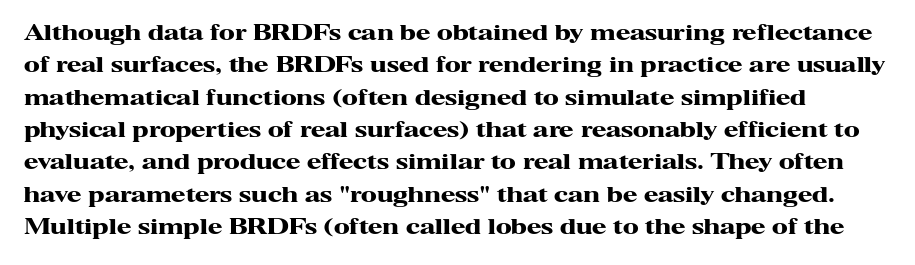
{"italic": "no", "bold": "yes", "underline": "no", "line_spacing": "normal", "line_spacing_ratio": 1.54, "letter_spacing": "normal", "letter_spacing_em": 0.0, "glyph_px": 21}
